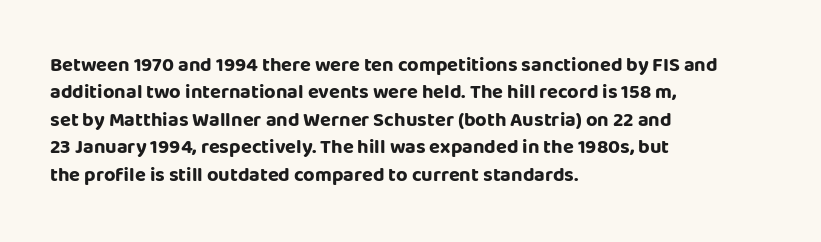
Q: Is the text bold? A: Yes.
Q: Is the text italic (slanted)? A: No, it is upright.
Q: Is the text underlined? A: No.
Q: How is the paragraph aligned? A: Left-aligned.
Q: Is the spacing between letters normal or unusually wide? A: Normal.
Q: Is the spacing between lines tight, normal or loose? A: Normal.
